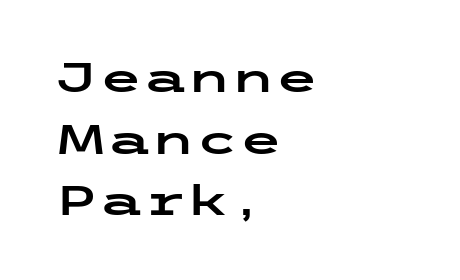
Q: Is the text italic (slanted)? A: No, it is upright.
Q: Is the typeface a serif or a sans-serif typeface? A: Sans-serif.
Q: Is the text underlined? A: No.
Q: How is the paragraph aligned? A: Left-aligned.
Q: Is the spacing between letters normal or unusually wide? A: Normal.
Q: Is the spacing between lines tight, normal or loose? A: Normal.
Q: Width (condensed, normal, or wide)? A: Wide.
Q: Stroke contrast? A: Low.
Q: x-height? A: Medium.
